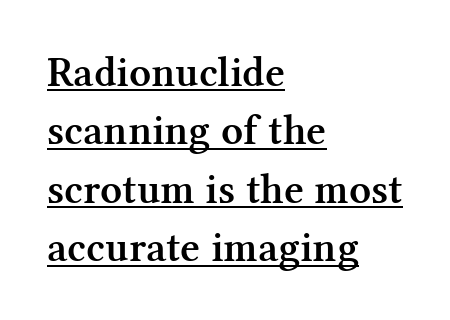
{"serif": "yes", "italic": "no", "bold": "semi", "weight": "semibold", "width": "normal", "stroke_contrast": "medium", "x_height": "medium", "monospaced": "no", "underline": "yes", "align": "left", "line_spacing": "normal", "line_spacing_ratio": 1.36, "letter_spacing": "normal", "letter_spacing_em": 0.0, "glyph_px": 43}
